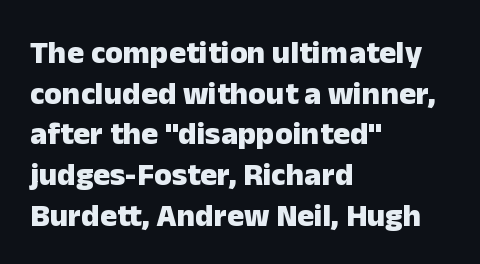
Evenly set lines give the paragraph a standard silhouette. Check where the strokes stop: nothing finishes them off — pure sans. Here the designer chose a conventional face with non-uniform glyph widths. The lettering holds an erect, upright posture throughout.
